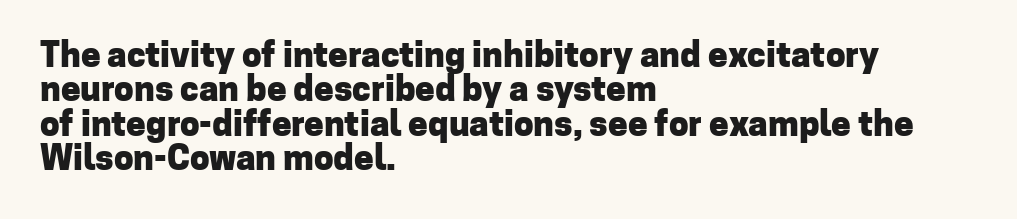
The image shows 35 px heavy sans-serif type, upright; set left-aligned, tight line spacing (0.98x), normal letter spacing, not underlined; low stroke contrast and a medium x-height.
